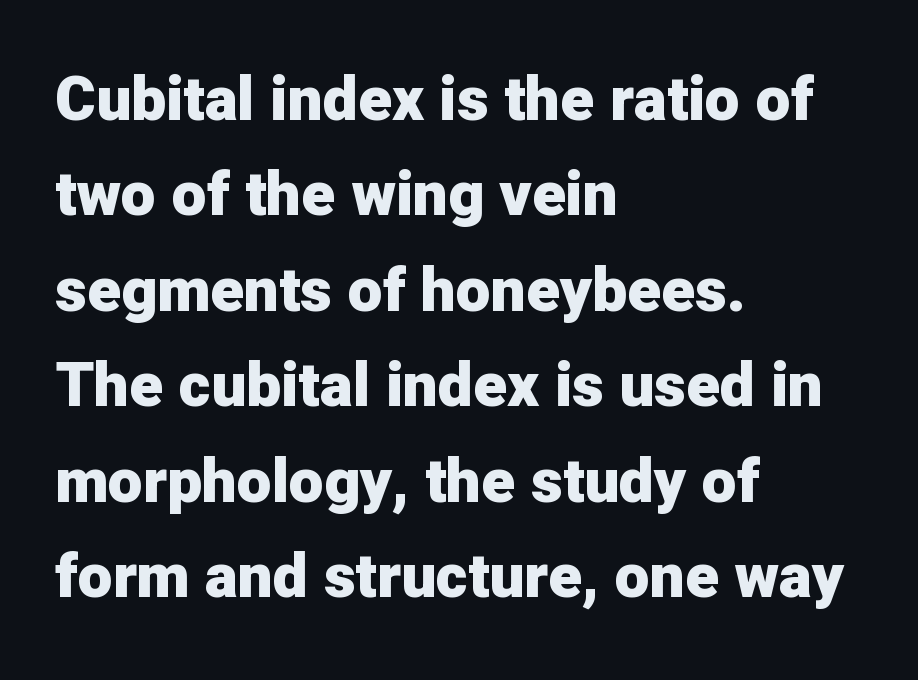
The image shows 62 px heavy sans-serif type, upright; set left-aligned, normal line spacing (1.54x), normal letter spacing, not underlined; low stroke contrast and a medium x-height.
